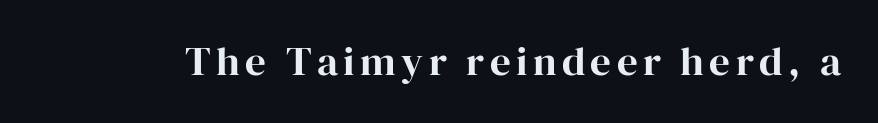
The rendering uses natural spacing where letterforms have individual widths. A roman cut, with each character standing at attention. Are there feet on the stems? There are — it's a serif. The specimen omits any rule beneath the text block's lines.
